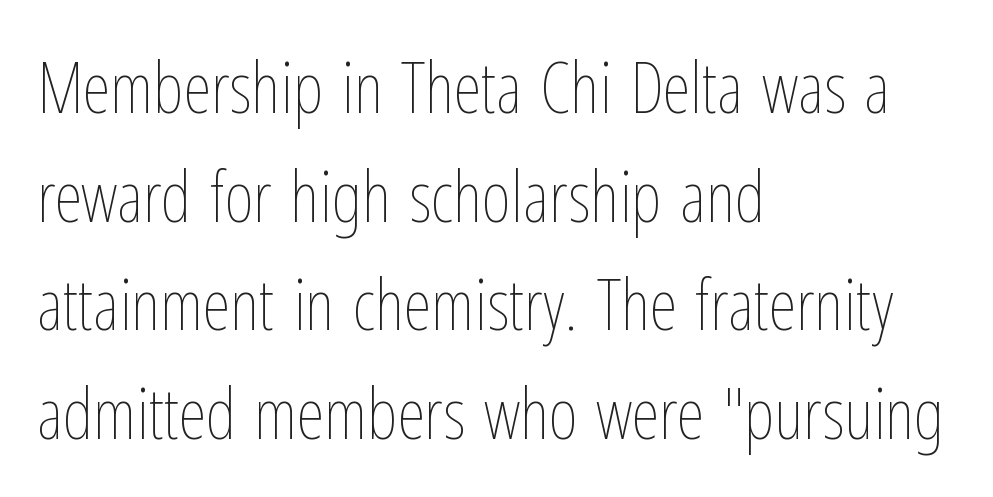
Q: Is the text bold? A: No.
Q: Is the text italic (slanted)? A: No, it is upright.
Q: Is the text underlined? A: No.
Q: How is the paragraph aligned? A: Left-aligned.
Q: Is the spacing between letters normal or unusually wide? A: Normal.
Q: Is the spacing between lines tight, normal or loose? A: Normal.
Q: Width (condensed, normal, or wide)? A: Condensed.
Q: Stroke contrast? A: Low.
Q: x-height? A: Medium.
Q: Monospaced? A: No.
